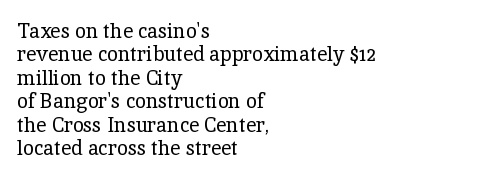
Anything drawn beneath the words? Only blank space. Each stroke keeps to a modest, everyday thickness or less. This sample is left-justified, so line endings fall wherever the words run out. Observe the ordinary spacing: letters are neighbours, not strangers.
